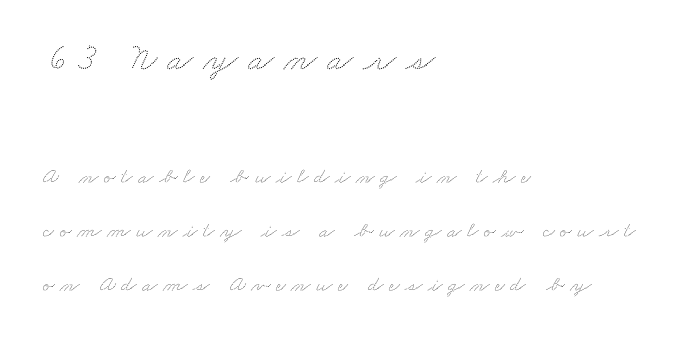
{"width": "wide", "stroke_contrast": "low", "x_height": "small", "monospaced": "no", "underline": "no", "align": "left", "line_spacing": "loose", "line_spacing_ratio": 2.46, "letter_spacing": "wide", "letter_spacing_em": 0.26, "larger_block": "first", "size_ratio": 1.73, "glyph_px": 38}
